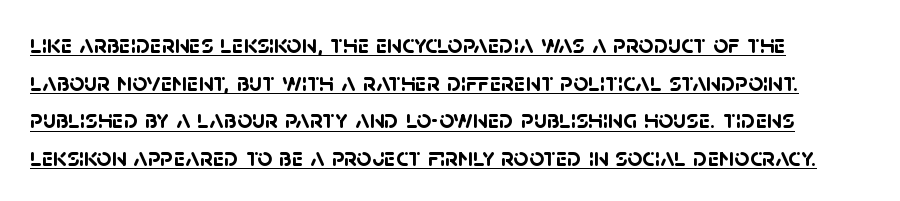
{"bold": "yes", "underline": "yes", "align": "left", "line_spacing": "normal", "line_spacing_ratio": 1.45, "letter_spacing": "normal", "letter_spacing_em": 0.0, "glyph_px": 26}
